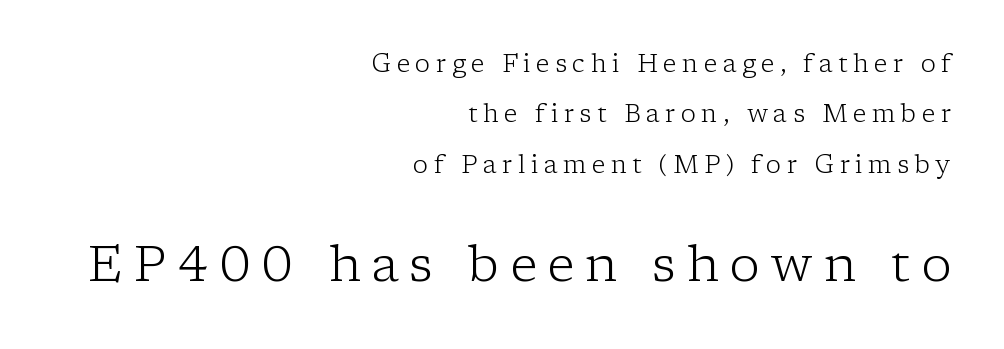
The image shows 50 px light serif type, upright; set right-aligned, loose line spacing (2.02x), unusually wide letter spacing (+0.22 em), not underlined; the second (bottom) block is 2.0x larger; low stroke contrast and a medium x-height.
